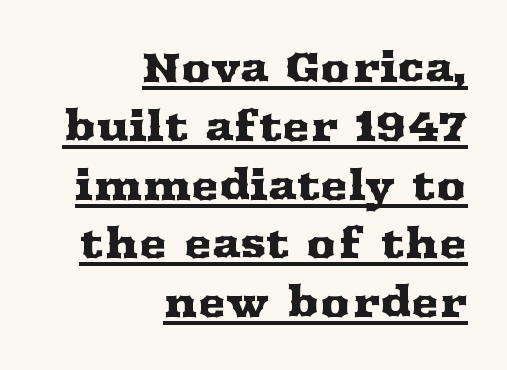
Check where the strokes stop: tiny serifs finish them off. Does extra space separate the letters? No, they use regular spacing. Note the varied advance widths — an 'i' is clearly narrower than an 'm'. The vertical gap from one line to the next is medium.
